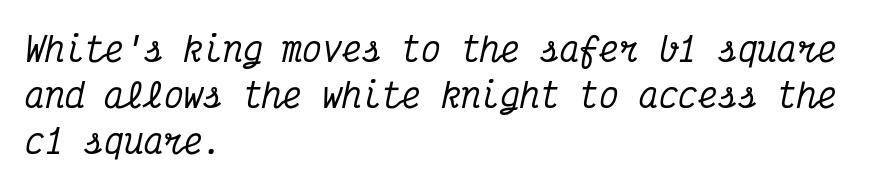
Classification — serif. Each letter, wide or thin by design, is forced into the same width here. A typesetter would mark this as italic. A typesetter would call this leading conventional body-copy spacing. Observe the ordinary spacing: letters are neighbours, not strangers.
